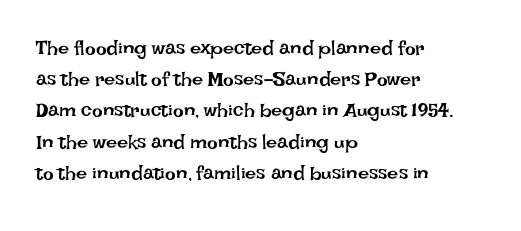
The image shows 20 px text type, upright; set left-aligned, normal line spacing (1.56x), normal letter spacing, not underlined.
